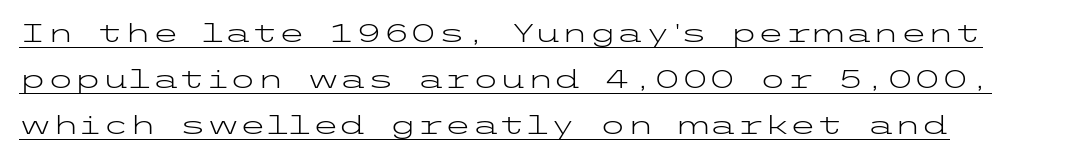
Q: Is the text bold? A: No.
Q: Is the text italic (slanted)? A: No, it is upright.
Q: Is the text underlined? A: Yes.
Q: How is the paragraph aligned? A: Left-aligned.
Q: Is the spacing between letters normal or unusually wide? A: Normal.
